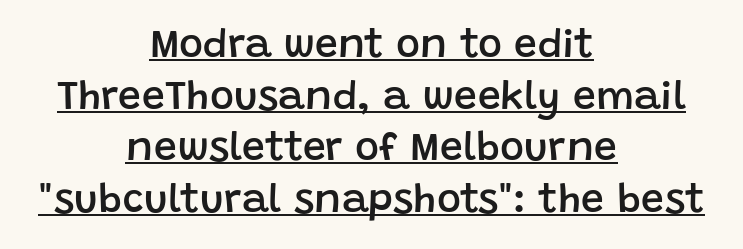
{"serif": "no", "italic": "no", "bold": "semi", "weight": "semibold", "width": "normal", "stroke_contrast": "low", "x_height": "large", "monospaced": "no", "underline": "yes", "align": "center", "line_spacing": "normal", "line_spacing_ratio": 1.26, "letter_spacing": "normal", "letter_spacing_em": 0.0, "glyph_px": 41}
